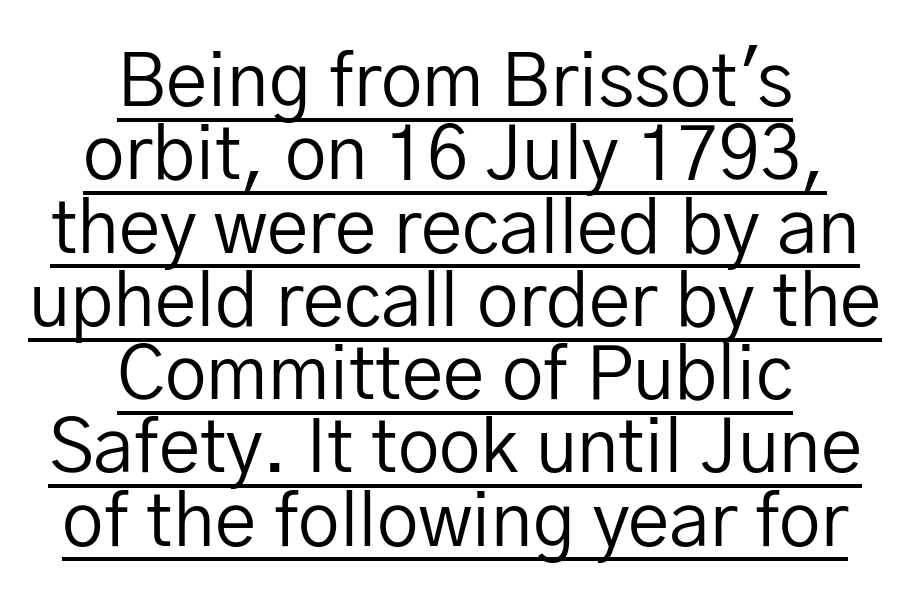
Q: Is the text bold? A: No.
Q: Is the text italic (slanted)? A: No, it is upright.
Q: Is the typeface a serif or a sans-serif typeface? A: Sans-serif.
Q: Is the text underlined? A: Yes.
Q: How is the paragraph aligned? A: Centered.
Q: Is the spacing between letters normal or unusually wide? A: Normal.
Q: Is the spacing between lines tight, normal or loose? A: Tight.
Q: Width (condensed, normal, or wide)? A: Normal.
Q: Stroke contrast? A: Low.
Q: x-height? A: Medium.
Q: Monospaced? A: No.
